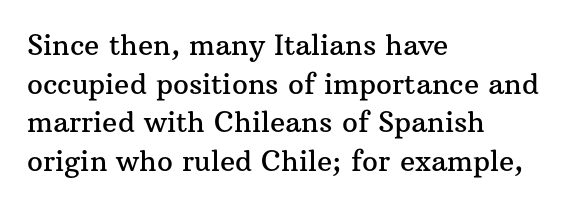
The rendering uses natural spacing where letterforms have individual widths. Honestly, the letter spacing is just normal — you wouldn't notice it. Designer's note — italics off, roman on. Visually the block forms a straight wall on the left and a jagged coastline on the right.
